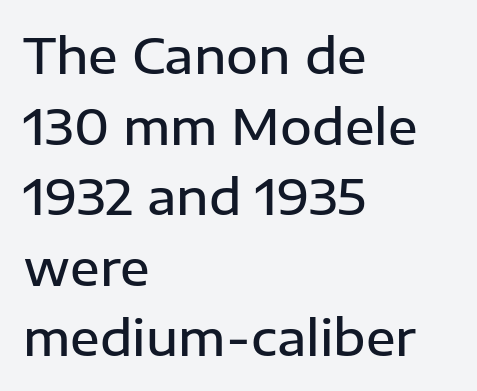
Q: Is the text bold? A: Semi-bold.
Q: Is the text italic (slanted)? A: No, it is upright.
Q: Is the typeface a serif or a sans-serif typeface? A: Sans-serif.
Q: Is the text underlined? A: No.
Q: How is the paragraph aligned? A: Left-aligned.
Q: Is the spacing between letters normal or unusually wide? A: Normal.
Q: Is the spacing between lines tight, normal or loose? A: Normal.
Q: Width (condensed, normal, or wide)? A: Normal.
Q: Stroke contrast? A: Low.
Q: x-height? A: Medium.
Q: Monospaced? A: No.
